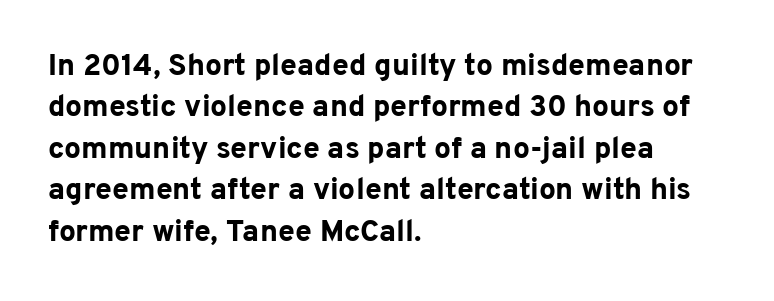
The image shows 30 px bold sans-serif type, upright; set left-aligned, normal line spacing (1.38x), normal letter spacing, not underlined; low stroke contrast and a medium x-height.
